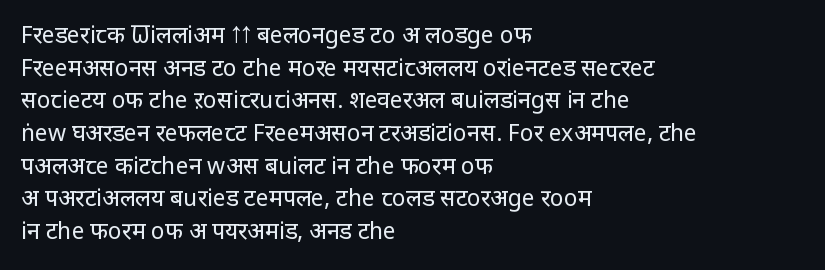
Q: Is the text bold? A: No.
Q: Is the text italic (slanted)? A: No, it is upright.
Q: Is the text underlined? A: No.
Q: How is the paragraph aligned? A: Left-aligned.
Q: Is the spacing between letters normal or unusually wide? A: Normal.
Q: Is the spacing between lines tight, normal or loose? A: Normal.
